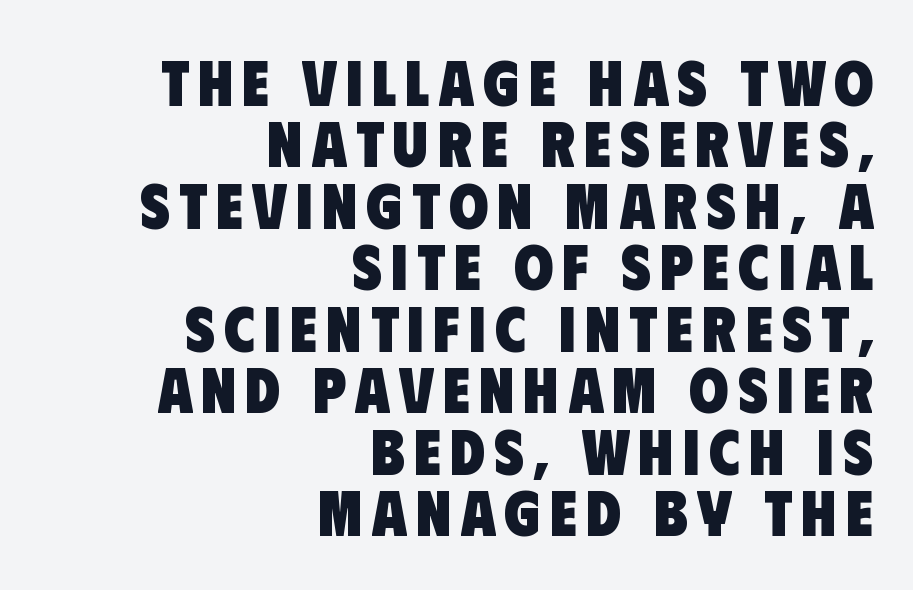
Q: Is the text bold? A: Yes.
Q: Is the typeface a serif or a sans-serif typeface? A: Sans-serif.
Q: Is the text underlined? A: No.
Q: How is the paragraph aligned? A: Right-aligned.
Q: Is the spacing between lines tight, normal or loose? A: Tight.
Q: Width (condensed, normal, or wide)? A: Condensed.
Q: Stroke contrast? A: Low.
Q: x-height? A: Large.
Q: Monospaced? A: No.
